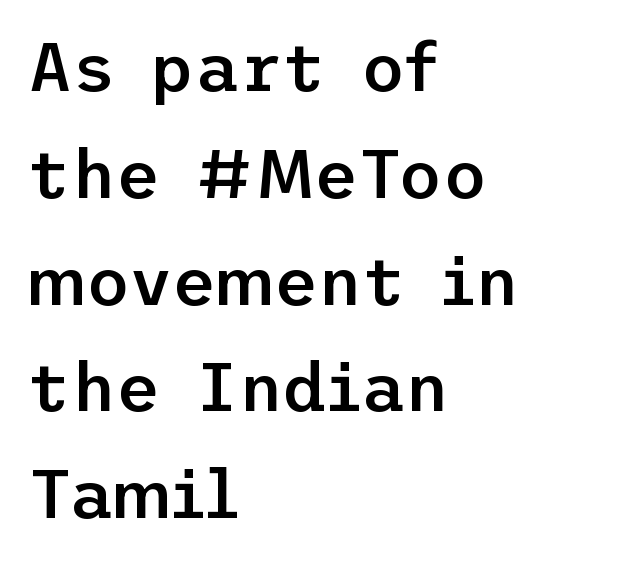
This rendering leaves character spacing at its baseline value. The gap between lines stays unmarked. The letters stand straight up with perfectly vertical stems. Teacher's note: observe the even left margin — that is flush-left alignment. Leading matches the norm, producing a regular column. A sans-serif font was chosen for this passage.
